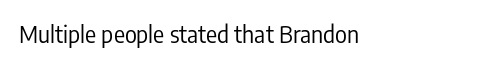
The type is set solid horizontally, with unmodified tracking. Words float on clear page, feet unadorned. A quiet, ordinary-to-light weight characterises the typeface. The type sits square on the baseline with zero lean.
